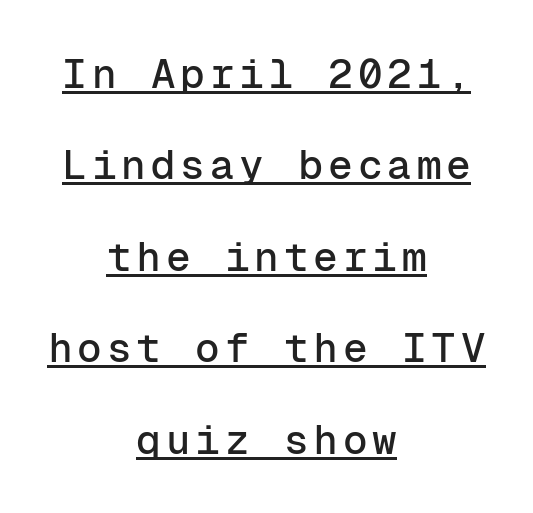
{"serif": "no", "italic": "no", "width": "normal", "stroke_contrast": "low", "x_height": "medium", "monospaced": "yes", "underline": "yes", "align": "center", "line_spacing": "loose", "line_spacing_ratio": 2.23, "glyph_px": 41}
